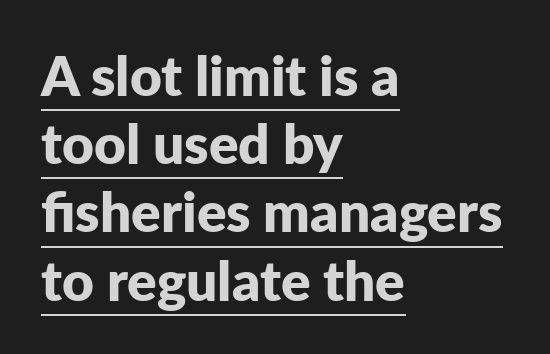
{"serif": "no", "italic": "no", "bold": "yes", "weight": "bold", "width": "normal", "stroke_contrast": "low", "x_height": "medium", "monospaced": "no", "underline": "yes", "align": "left", "line_spacing_ratio": 1.24, "letter_spacing": "normal", "letter_spacing_em": 0.0, "glyph_px": 55}
